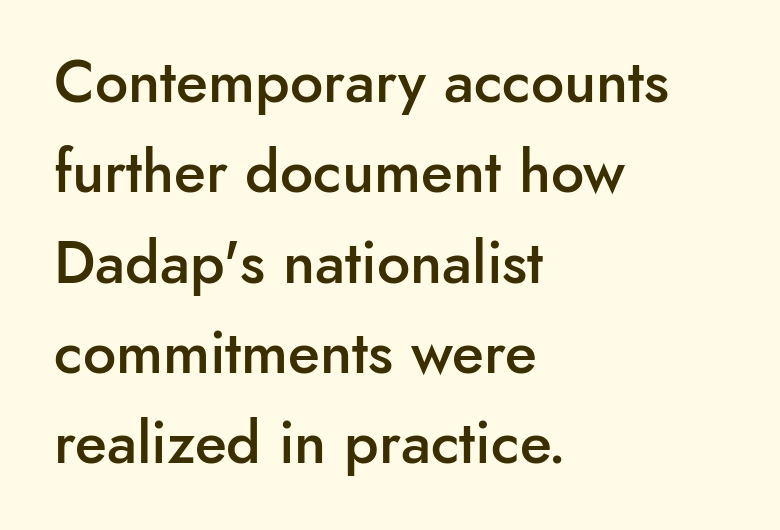
The image shows 59 px semibold sans-serif type, upright; set left-aligned, normal line spacing (1.53x), normal letter spacing, not underlined; low stroke contrast and a small x-height.
